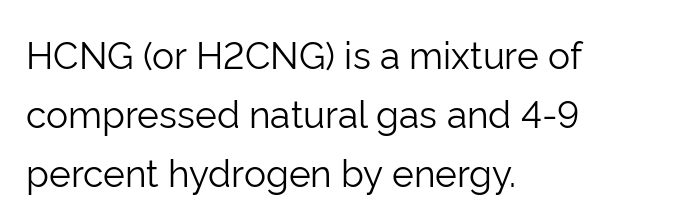
{"serif": "no", "italic": "no", "bold": "no", "weight": "light", "width": "normal", "stroke_contrast": "low", "x_height": "medium", "monospaced": "no", "underline": "no", "align": "left", "line_spacing": "normal", "line_spacing_ratio": 1.6, "letter_spacing": "normal", "letter_spacing_em": 0.0, "glyph_px": 37}
